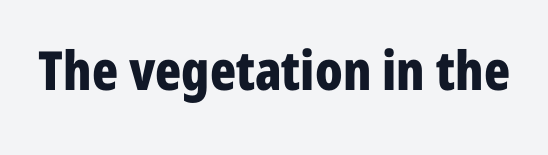
Each letter's strokes conclude bluntly, with no projecting serifs. Designer's note — italics off, roman on. The words here are not underlined. Think of a printed novel: that variable character pitch is what you see here.
